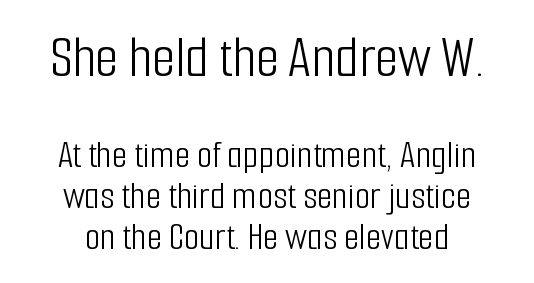
The image shows 60 px light, condensed sans-serif type, upright; set centered, tight line spacing (1.02x), normal letter spacing, not underlined; the first (top) block is 1.5x larger; low stroke contrast and a medium x-height.
